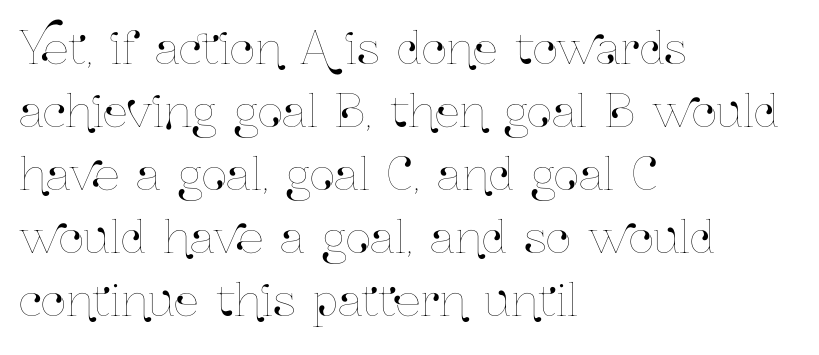
{"italic": "no", "width": "condensed", "stroke_contrast": "low", "x_height": "medium", "monospaced": "no", "underline": "no", "align": "left", "line_spacing": "normal", "line_spacing_ratio": 1.43, "letter_spacing": "normal", "letter_spacing_em": 0.0, "glyph_px": 44}
